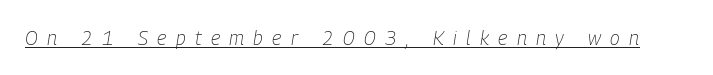
Q: Is the text bold? A: No.
Q: Is the text italic (slanted)? A: Yes, it leans right by about 9 degrees.
Q: Is the text underlined? A: Yes.
Q: Is the spacing between letters normal or unusually wide? A: Unusually wide.
